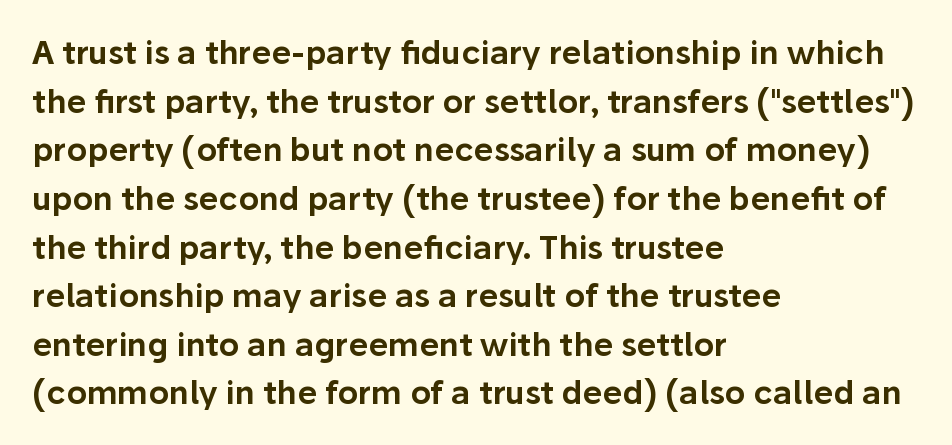
Caption: multi-line text, flush left, ragged right. The gaps between neighbouring characters are ordinary and unremarkable. Unmarked baselines from the first word to the last. The font family rendered here belongs to the sans-serif group.
